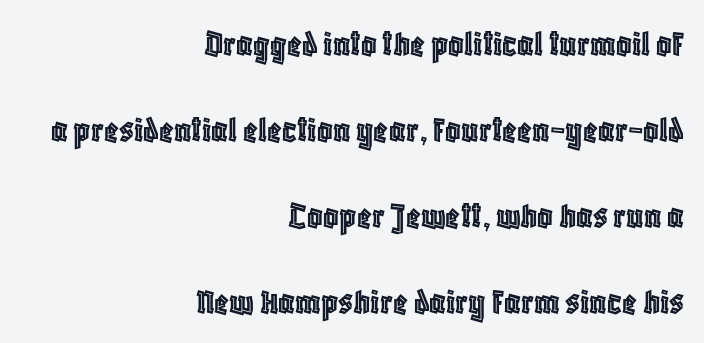
Q: Is the text italic (slanted)? A: No, it is upright.
Q: Is the text underlined? A: No.
Q: How is the paragraph aligned? A: Right-aligned.
Q: Is the spacing between letters normal or unusually wide? A: Normal.
Q: Is the spacing between lines tight, normal or loose? A: Loose.
Q: Width (condensed, normal, or wide)? A: Condensed.
Q: x-height? A: Large.
Q: Monospaced? A: No.
